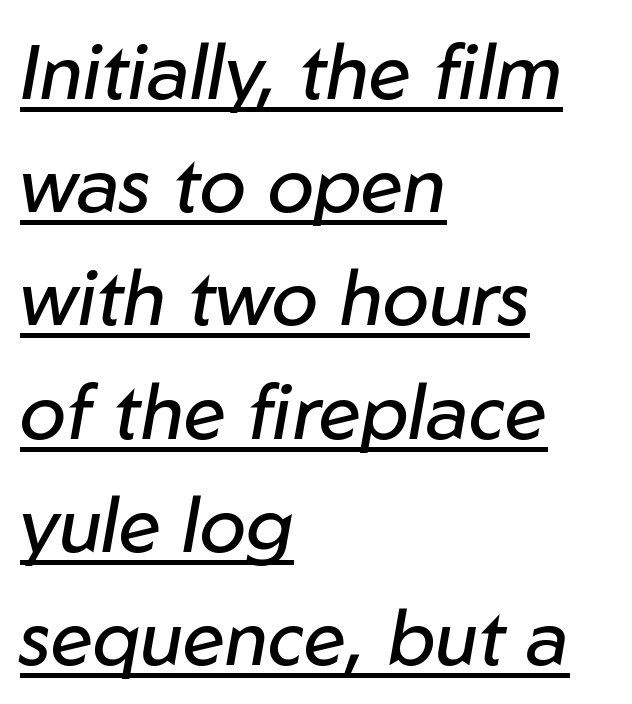
Q: Is the text bold? A: No.
Q: Is the text italic (slanted)? A: Yes, it leans right by about 10 degrees.
Q: Is the text underlined? A: Yes.
Q: How is the paragraph aligned? A: Left-aligned.
Q: Is the spacing between letters normal or unusually wide? A: Normal.
Q: Is the spacing between lines tight, normal or loose? A: Normal.
Q: Width (condensed, normal, or wide)? A: Normal.
Q: Stroke contrast? A: Low.
Q: x-height? A: Medium.
Q: Monospaced? A: No.
